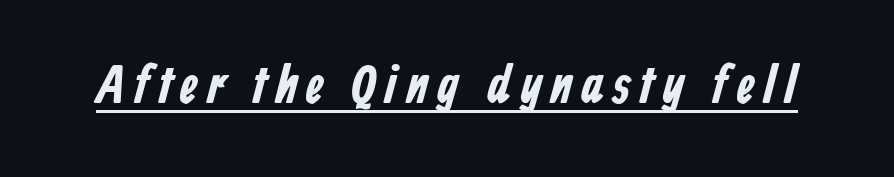
The typesetter has applied underlining to the passage shown. This sample uses a sans-serif face. Pretty heavy lettering here — definitely bold. Is this a fixed-width face? No — the glyphs have proportional, varying widths.
